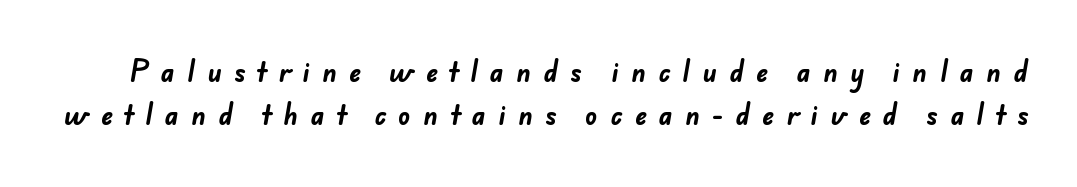
Rule under the text: the space is simply empty. Its strokes are broad and dark, the hallmark of bold type. Letter spacing: wide.
